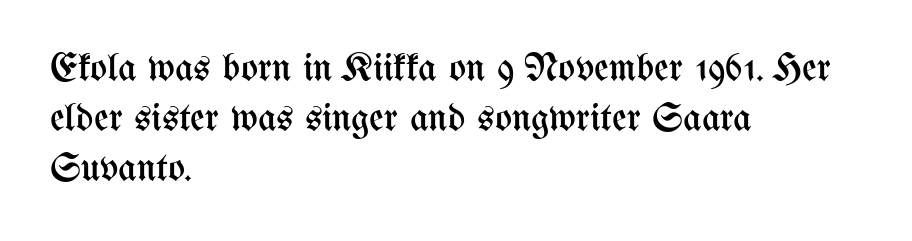
The image shows 40 px regular-weight, condensed type, upright; set left-aligned, normal line spacing (1.25x), normal letter spacing, not underlined; medium stroke contrast and a medium x-height.
